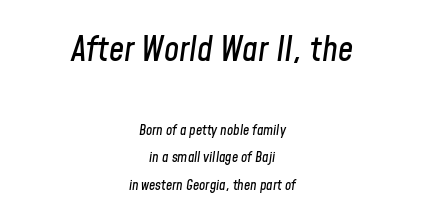
These lines stack symmetrically, like a column narrowing and widening about its center. Has an underline been added? It has not. When letters slant like this, we call the style italic. In terms of letterspacing, this is plain default setting. One glance says open: line gaps are wider than usual.
